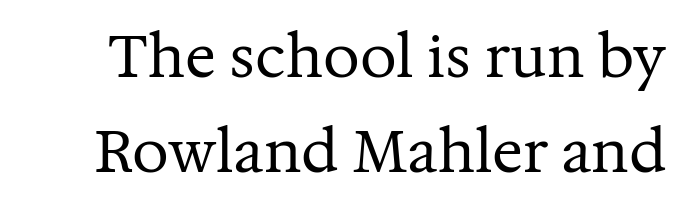
{"serif": "yes", "italic": "no", "bold": "no", "weight": "regular", "width": "normal", "stroke_contrast": "medium", "x_height": "medium", "monospaced": "no", "underline": "no", "line_spacing": "normal", "line_spacing_ratio": 1.63, "letter_spacing": "normal", "letter_spacing_em": 0.0, "glyph_px": 58}
